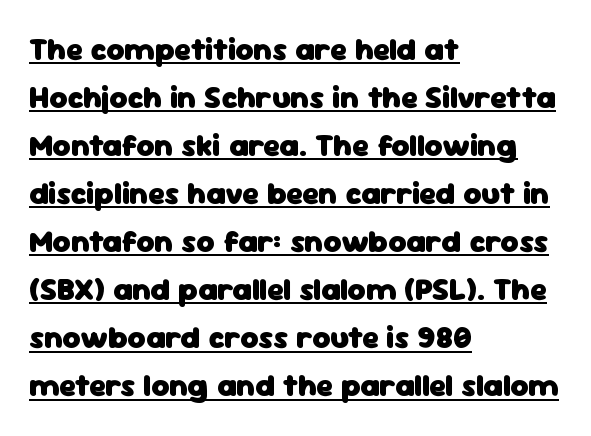
The image shows 31 px heavy sans-serif type, upright; set left-aligned, normal line spacing (1.55x), normal letter spacing, underlined; low stroke contrast and a medium x-height.
